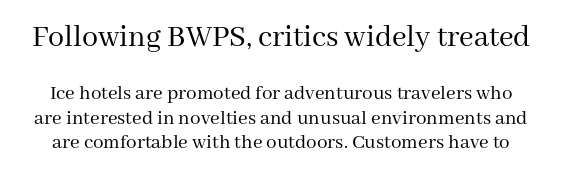
This rendering leaves character spacing at its baseline value. The weight would be labelled regular, book, light, or lighter still. Italic: no, the glyphs are upright roman. The passage shown begins with its larger block and ends with its smaller one.
